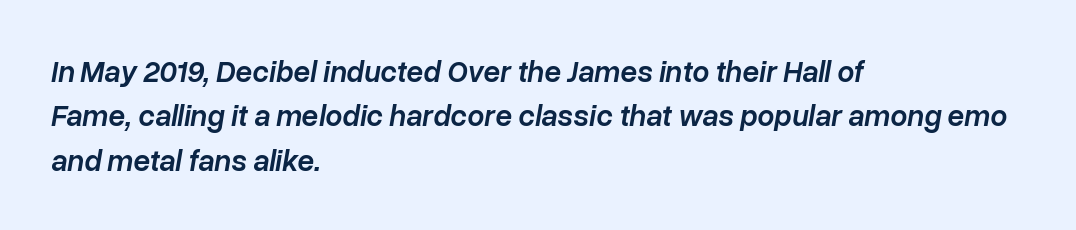
Q: Is the text bold? A: Semi-bold.
Q: Is the text italic (slanted)? A: Yes, it leans right by about 10 degrees.
Q: Is the text underlined? A: No.
Q: How is the paragraph aligned? A: Left-aligned.
Q: Is the spacing between letters normal or unusually wide? A: Normal.
Q: Is the spacing between lines tight, normal or loose? A: Normal.
Q: Width (condensed, normal, or wide)? A: Normal.
Q: Stroke contrast? A: Low.
Q: x-height? A: Medium.
Q: Monospaced? A: No.
